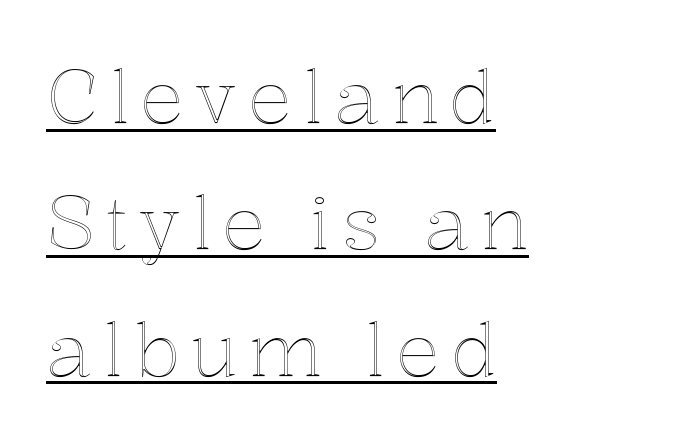
{"italic": "no", "width": "normal", "x_height": "medium", "monospaced": "no", "underline": "yes", "align": "left", "line_spacing_ratio": 1.73, "glyph_px": 73}
